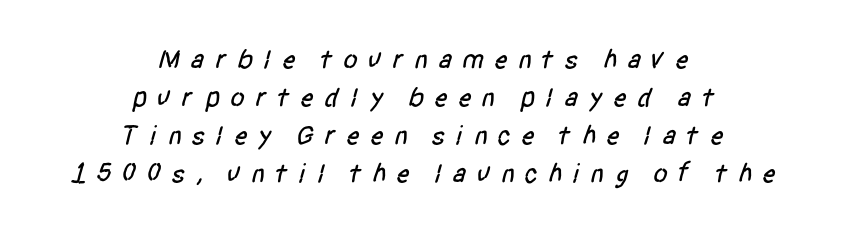
{"underline": "no", "align": "center", "line_spacing": "normal", "line_spacing_ratio": 1.41, "letter_spacing": "wide", "letter_spacing_em": 0.35, "glyph_px": 27}
